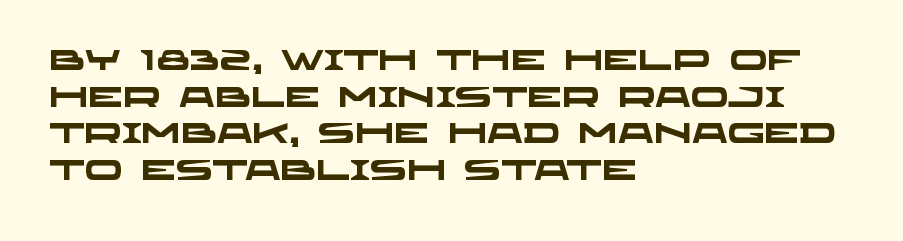
{"serif": "no", "bold": "yes", "weight": "heavy", "width": "wide", "stroke_contrast": "low", "x_height": "large", "monospaced": "no", "underline": "no", "align": "left", "line_spacing": "normal", "line_spacing_ratio": 1.31, "letter_spacing": "normal", "letter_spacing_em": 0.0, "glyph_px": 28}
